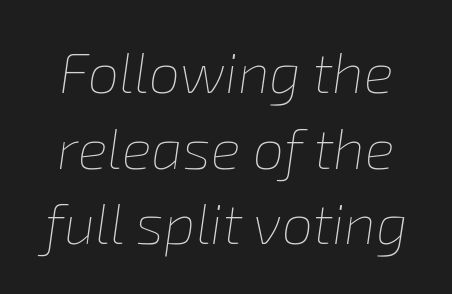
{"italic": "yes", "lean": "right", "slant_degrees": 8, "bold": "no", "weight": "thin", "width": "normal", "stroke_contrast": "low", "x_height": "medium", "monospaced": "no", "underline": "no", "line_spacing": "normal", "line_spacing_ratio": 1.35, "letter_spacing": "normal", "letter_spacing_em": 0.0, "glyph_px": 56}
